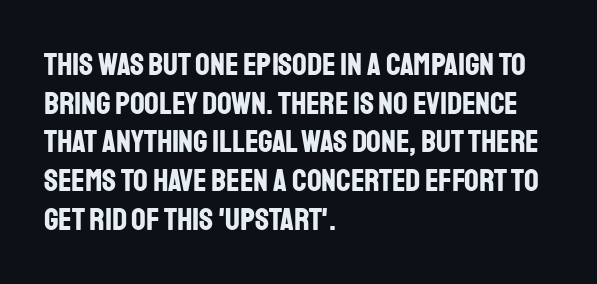
The image shows 32 px bold, condensed sans-serif type, upright; set left-aligned, line spacing 1.21x, normal letter spacing, not underlined; low stroke contrast and a large x-height.
